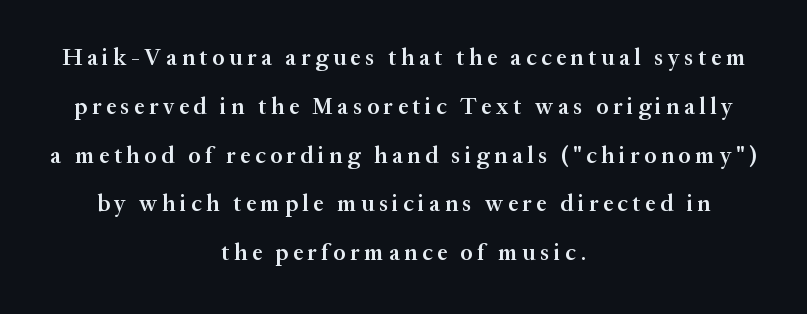
The image shows 23 px text type, upright; set centered, loose line spacing (2.12x), unusually wide letter spacing (+0.2 em), not underlined.
